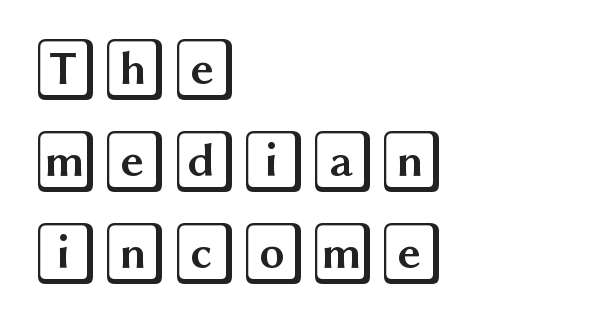
The image shows 63 px wide type, upright; set left-aligned, normal line spacing (1.46x), normal letter spacing, not underlined; a large x-height.
